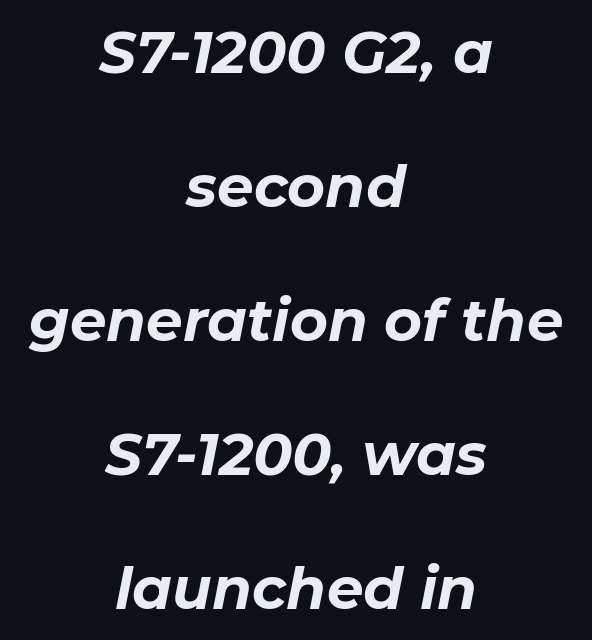
The image shows 58 px bold type, italic (leaning right); set centered, loose line spacing (2.31x), normal letter spacing, not underlined; low stroke contrast and a medium x-height.
